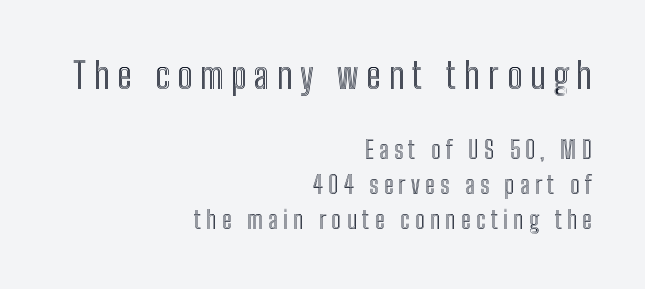
{"italic": "no", "width": "condensed", "x_height": "medium", "monospaced": "no", "underline": "no", "align": "right", "line_spacing": "normal", "line_spacing_ratio": 1.47, "letter_spacing": "wide", "letter_spacing_em": 0.22, "larger_block": "first", "size_ratio": 1.5, "glyph_px": 36}
